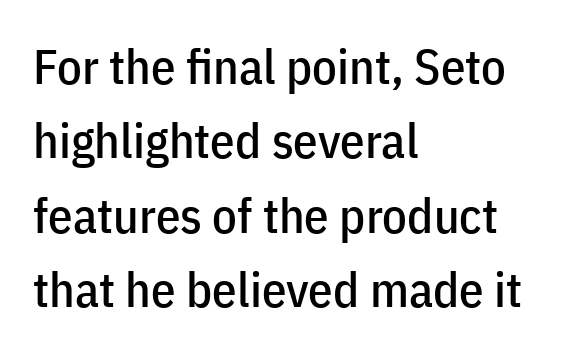
Interline gaps are of average width in this sample. Students, note that the glyphs here touch the page at normal intervals. Vertical strokes here are truly vertical. Line beginnings align vertically; line endings do not. The font family rendered here belongs to the sans-serif group.
